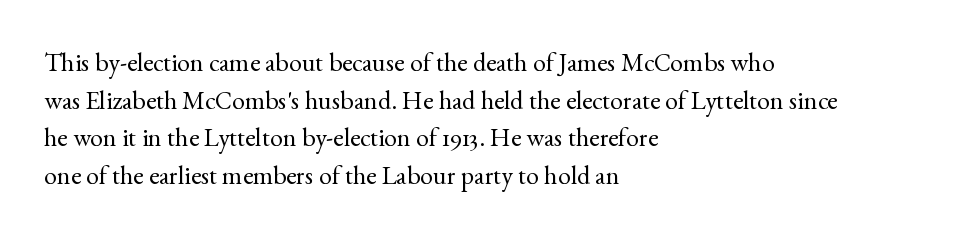
{"italic": "no", "bold": "no", "underline": "no", "align": "left", "line_spacing": "normal", "line_spacing_ratio": 1.45, "letter_spacing": "normal", "letter_spacing_em": 0.0, "glyph_px": 26}
